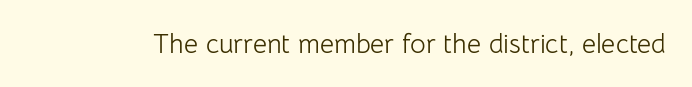
Q: Is the text bold? A: No.
Q: Is the text italic (slanted)? A: No, it is upright.
Q: Is the text underlined? A: No.
Q: Is the spacing between letters normal or unusually wide? A: Normal.
